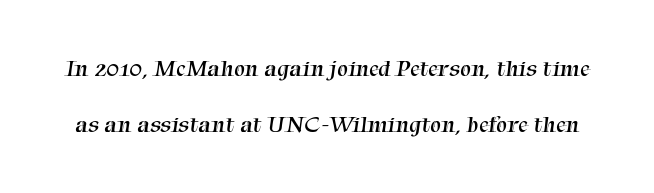
How are the letters spaced? Ordinarily, with no added tracking. Descenders are the only things crossing below the line. A light-to-regular cut is what we see here. Widely set lines give the paragraph a tall, airy silhouette.
